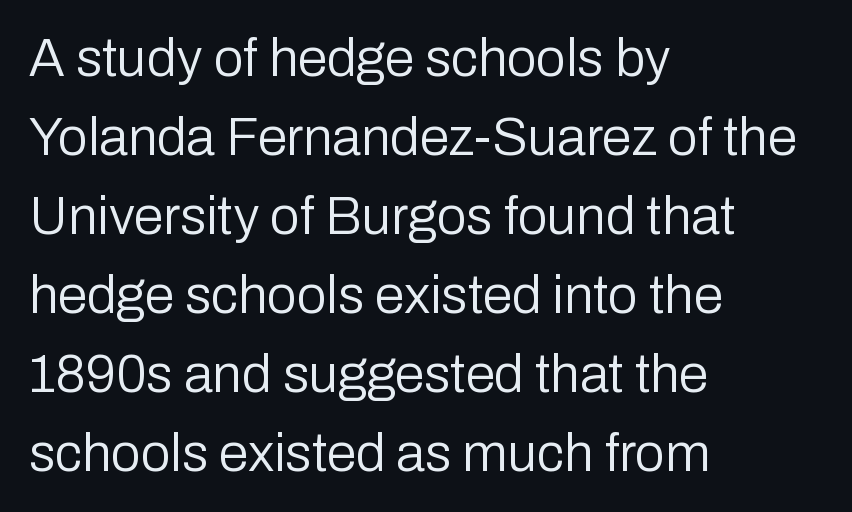
Q: Is the text bold? A: No.
Q: Is the text italic (slanted)? A: No, it is upright.
Q: Is the typeface a serif or a sans-serif typeface? A: Sans-serif.
Q: Is the text underlined? A: No.
Q: How is the paragraph aligned? A: Left-aligned.
Q: Is the spacing between letters normal or unusually wide? A: Normal.
Q: Is the spacing between lines tight, normal or loose? A: Normal.
Q: Width (condensed, normal, or wide)? A: Normal.
Q: Stroke contrast? A: Low.
Q: x-height? A: Medium.
Q: Monospaced? A: No.
